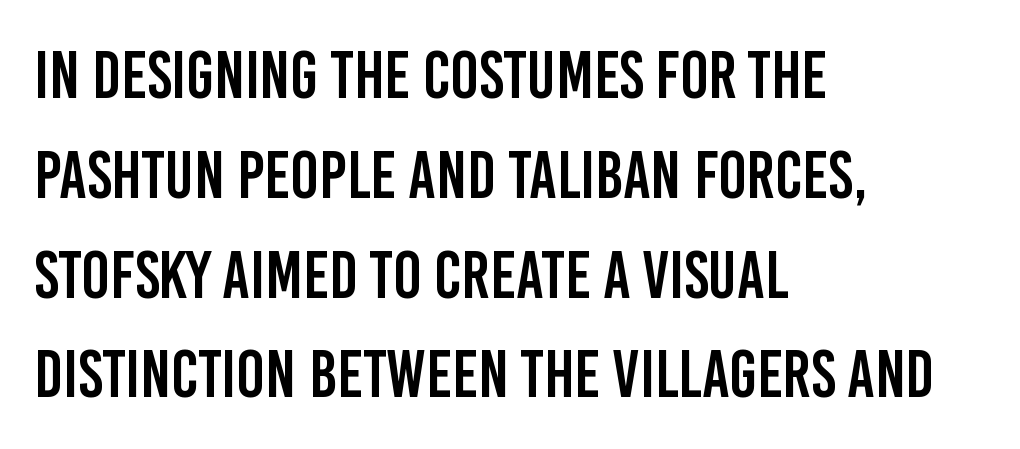
Q: Is the text italic (slanted)? A: No, it is upright.
Q: Is the typeface a serif or a sans-serif typeface? A: Sans-serif.
Q: Is the text underlined? A: No.
Q: How is the paragraph aligned? A: Left-aligned.
Q: Is the spacing between letters normal or unusually wide? A: Normal.
Q: Is the spacing between lines tight, normal or loose? A: Normal.
Q: Width (condensed, normal, or wide)? A: Condensed.
Q: Stroke contrast? A: Low.
Q: x-height? A: Large.
Q: Monospaced? A: No.
